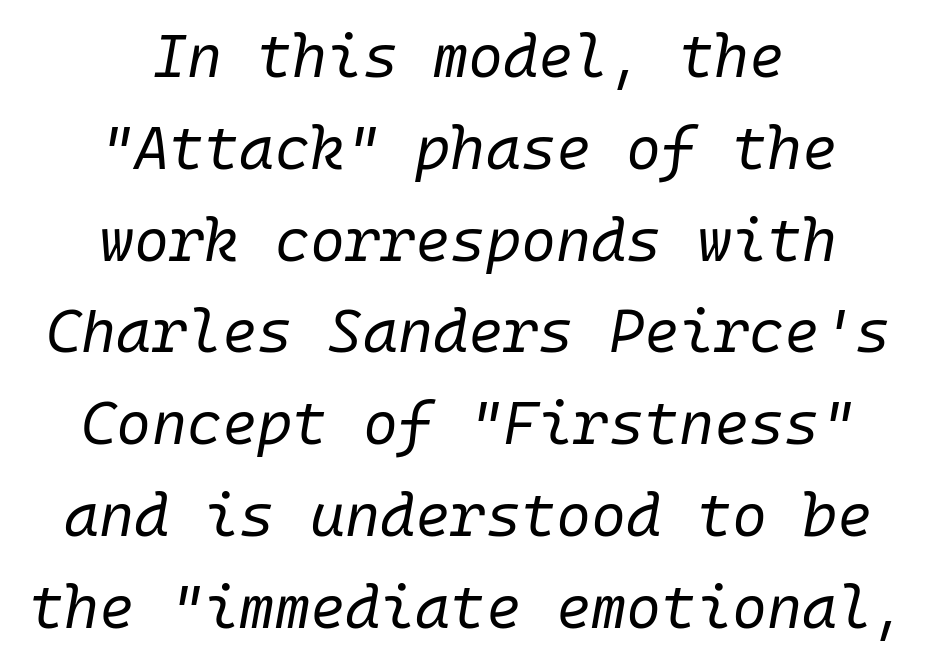
{"italic": "yes", "lean": "right", "slant_degrees": 10, "bold": "no", "weight": "regular", "width": "normal", "stroke_contrast": "low", "x_height": "medium", "underline": "no", "align": "center", "line_spacing": "normal", "line_spacing_ratio": 1.53, "letter_spacing": "normal", "letter_spacing_em": 0.0, "glyph_px": 60}
